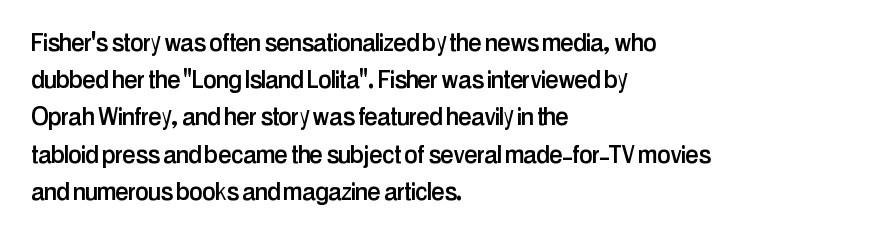
The image shows 30 px condensed sans-serif type, upright; set left-aligned, line spacing 1.24x, normal letter spacing, not underlined; low stroke contrast and a medium x-height.
